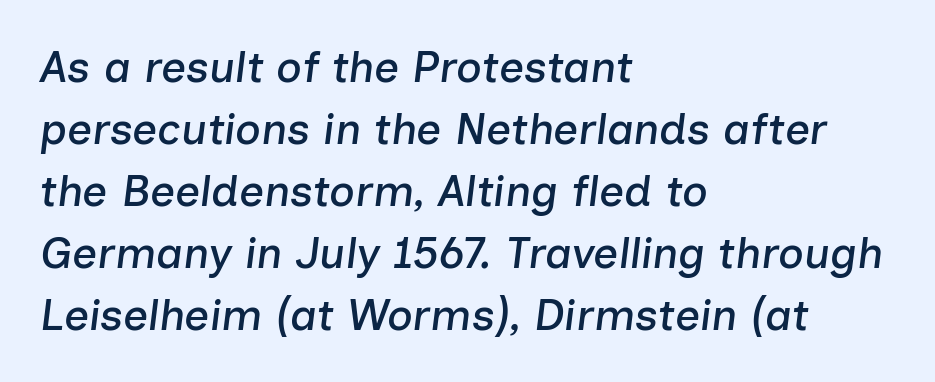
{"italic": "yes", "lean": "right", "slant_degrees": 7, "width": "normal", "stroke_contrast": "low", "x_height": "medium", "monospaced": "no", "underline": "no", "align": "left", "line_spacing": "normal", "line_spacing_ratio": 1.41, "letter_spacing": "normal", "letter_spacing_em": 0.0, "glyph_px": 44}
